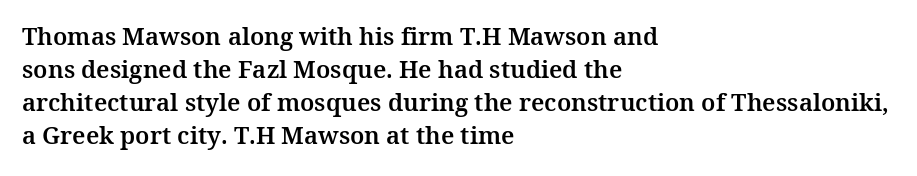
The image shows 24 px text type, upright; set left-aligned, normal line spacing (1.37x), normal letter spacing, not underlined.
